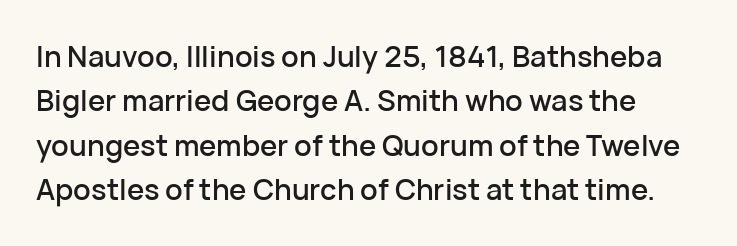
Look at the bottom of the vertical strokes: they stop flat, with no serifs. Note the varied advance widths — an 'i' is clearly narrower than an 'm'. The type sits square on the baseline with zero lean. Compared with typical body copy, the letter spacing here is the same. A typesetter would call this leading conventional body-copy spacing.
